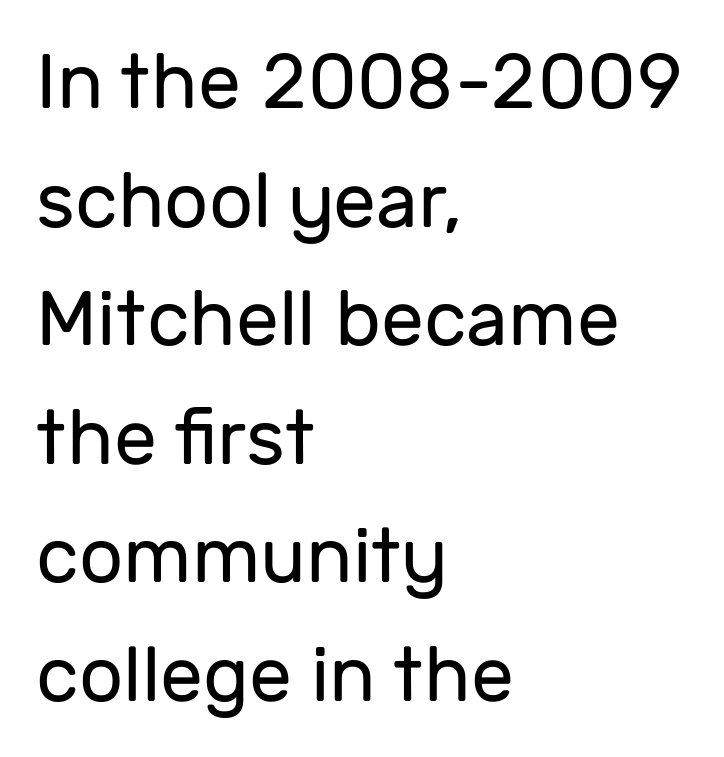
The designer went with a sans here, leaving each stem footless. The area under the type is left untouched. The space between consecutive lines is moderate. Every character sits straight up, as roman type does. Letter spacing: default. No chunkiness to these letters — they're not bold.
